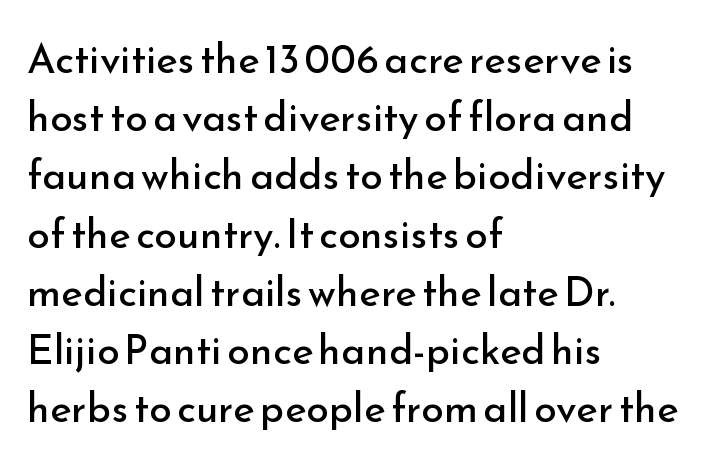
The ragged edge is on the right, which tells us the setting is flush left. Tracking here is standard; glyphs follow each other at the usual distance. Observe the absence of serifs on each vertical stroke in this sample. The type sits square on the baseline with zero lean. A typesetter would call this proportional, since set widths differ per character. Just letters on the line, the space beneath them empty.
